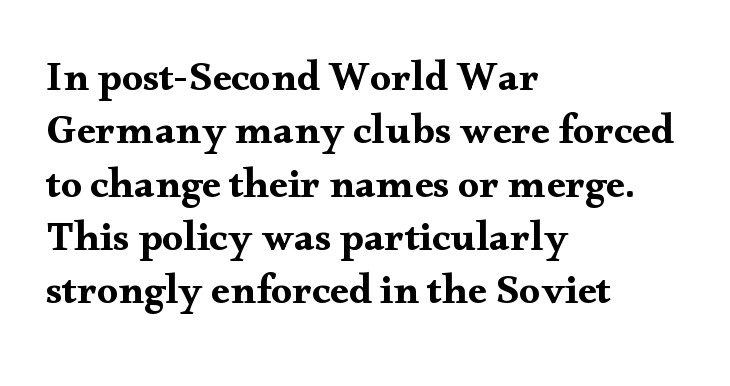
The glyphs are unaccompanied by any horizontal stroke below them. Typographically, this falls in the serif category. If you measured baseline to baseline, you'd find a middling distance. The face used here is proportionally spaced, like ordinary book or web type. What stands out about the letter spacing? Nothing — it is the standard amount. These lines were composed using upright roman letters.
